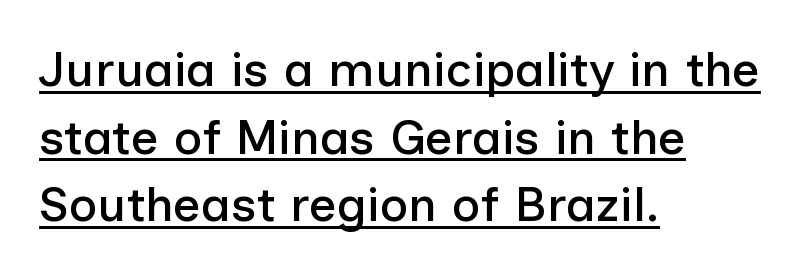
The image shows 49 px sans-serif type, upright; set left-aligned, normal line spacing (1.38x), normal letter spacing, underlined; low stroke contrast and a medium x-height.
